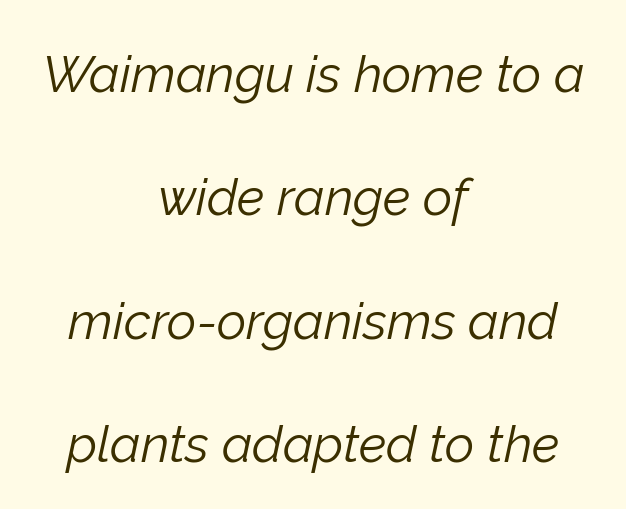
Spacing between characters is what you'd get straight out of the box. Varying glyph widths throughout — classic text-font behaviour. In terms of posture, this sample is oblique. A bare baseline throughout the passage. Ink coverage per letter is moderate at most.
